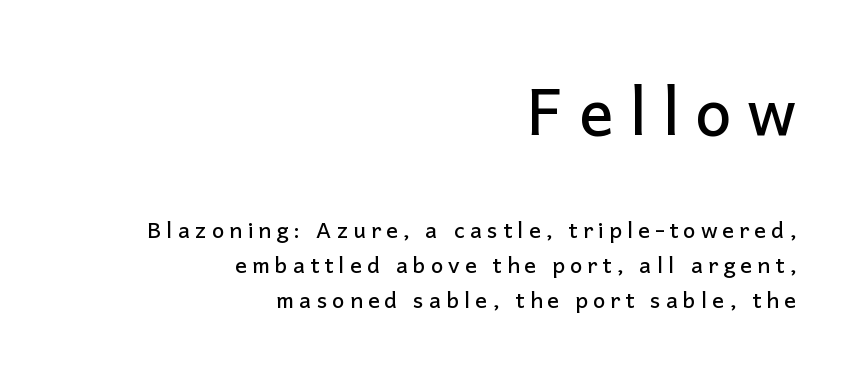
The image shows 65 px sans-serif type, upright; set right-aligned, normal line spacing (1.6x), unusually wide letter spacing (+0.23 em), not underlined; the first (top) block is 2.95x larger; low stroke contrast and a medium x-height.
